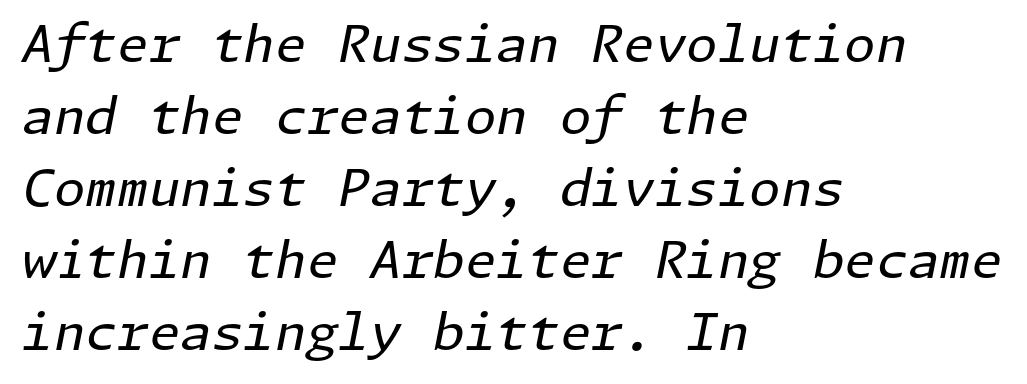
{"italic": "yes", "lean": "right", "slant_degrees": 11, "bold": "no", "weight": "regular", "width": "normal", "stroke_contrast": "low", "x_height": "medium", "underline": "no", "align": "left", "line_spacing": "normal", "line_spacing_ratio": 1.41, "letter_spacing": "normal", "letter_spacing_em": 0.0, "glyph_px": 51}
